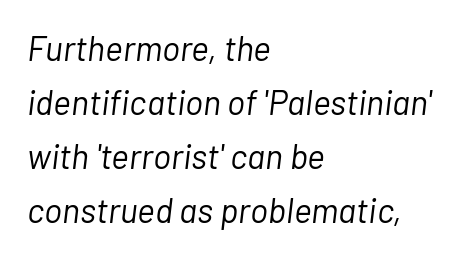
The image shows 34 px light type, italic (leaning right); set left-aligned, normal line spacing (1.59x), normal letter spacing, not underlined; low stroke contrast and a medium x-height.
